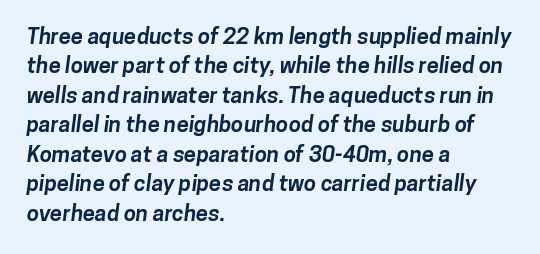
The image shows 22 px bold type; set left-aligned, normal line spacing (1.34x), normal letter spacing, not underlined.
